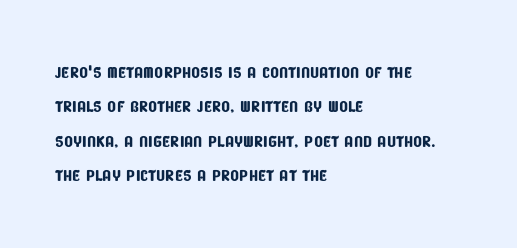
The image shows 23 px text type; set left-aligned, normal line spacing (1.49x), normal letter spacing, not underlined.
